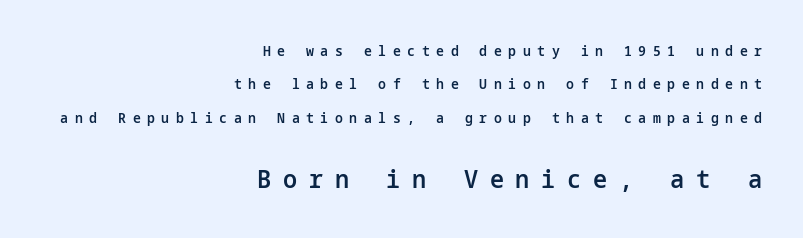
The image shows 25 px text type, upright; set right-aligned, loose line spacing (2.39x), unusually wide letter spacing (+0.47 em), not underlined; the second (bottom) block is 1.79x larger.
